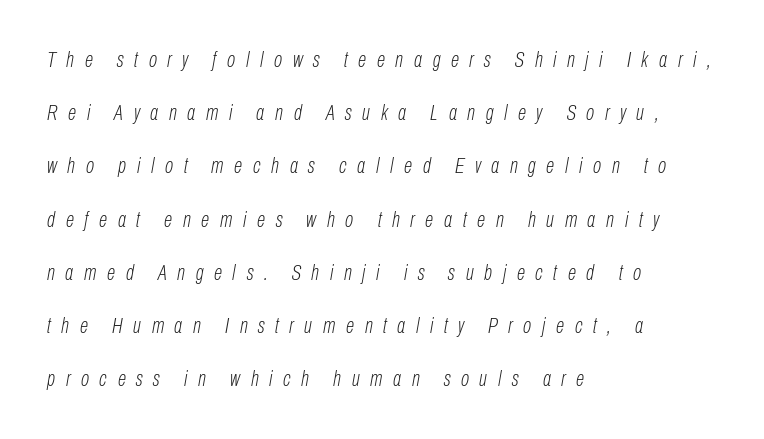
Q: Is the text bold? A: No.
Q: Is the text italic (slanted)? A: Yes, it leans right by about 10 degrees.
Q: Is the text underlined? A: No.
Q: How is the paragraph aligned? A: Left-aligned.
Q: Is the spacing between letters normal or unusually wide? A: Unusually wide.
Q: Is the spacing between lines tight, normal or loose? A: Loose.
